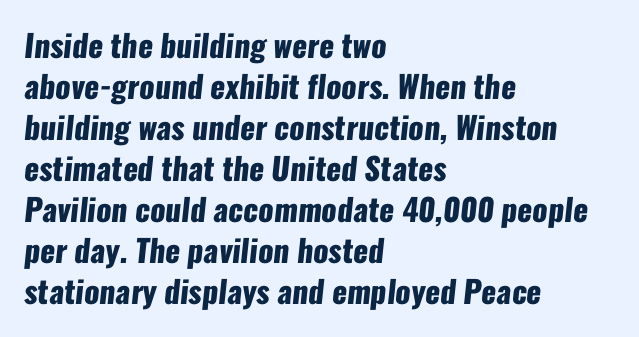
{"serif": "no", "bold": "yes", "weight": "heavy", "width": "condensed", "stroke_contrast": "low", "x_height": "medium", "monospaced": "no", "underline": "no", "align": "left", "line_spacing": "normal", "line_spacing_ratio": 1.32, "letter_spacing": "normal", "letter_spacing_em": 0.0, "glyph_px": 31}
